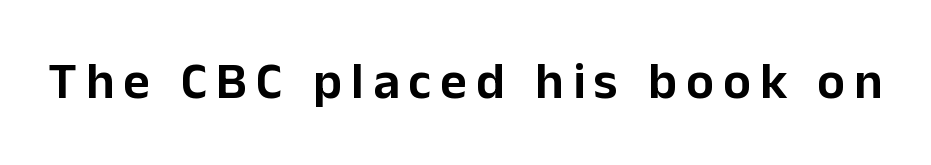
The image shows 52 px sans-serif type, upright; set not underlined; low stroke contrast and a medium x-height.
